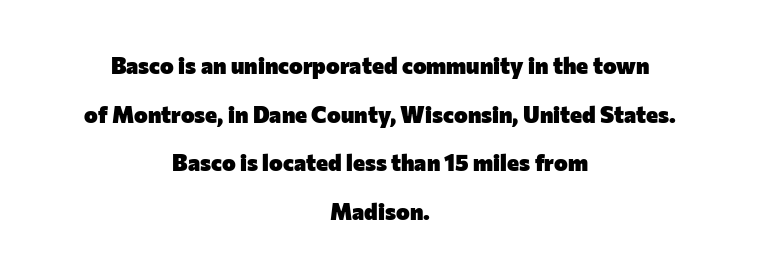
Q: Is the text bold? A: Yes.
Q: Is the text italic (slanted)? A: No, it is upright.
Q: Is the text underlined? A: No.
Q: How is the paragraph aligned? A: Centered.
Q: Is the spacing between letters normal or unusually wide? A: Normal.
Q: Is the spacing between lines tight, normal or loose? A: Loose.
